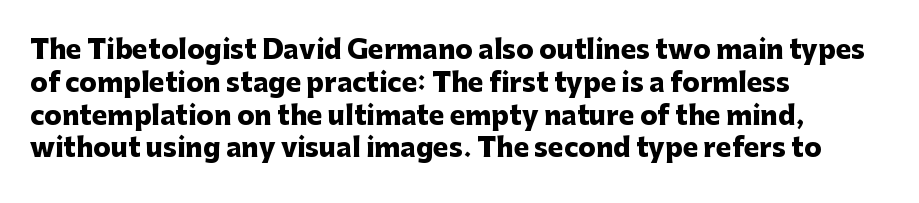
{"italic": "no", "bold": "yes", "underline": "no", "align": "left", "line_spacing": "normal", "line_spacing_ratio": 1.26, "letter_spacing": "normal", "letter_spacing_em": 0.0, "glyph_px": 26}
